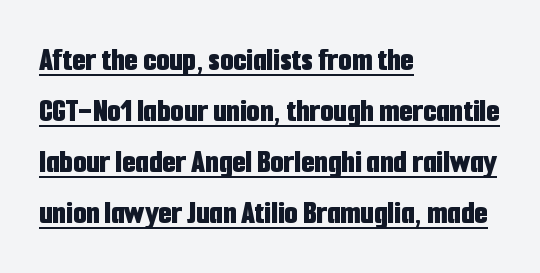
The image shows 34 px bold, condensed sans-serif type, upright; set left-aligned, normal line spacing (1.5x), normal letter spacing, underlined; low stroke contrast and a medium x-height.
